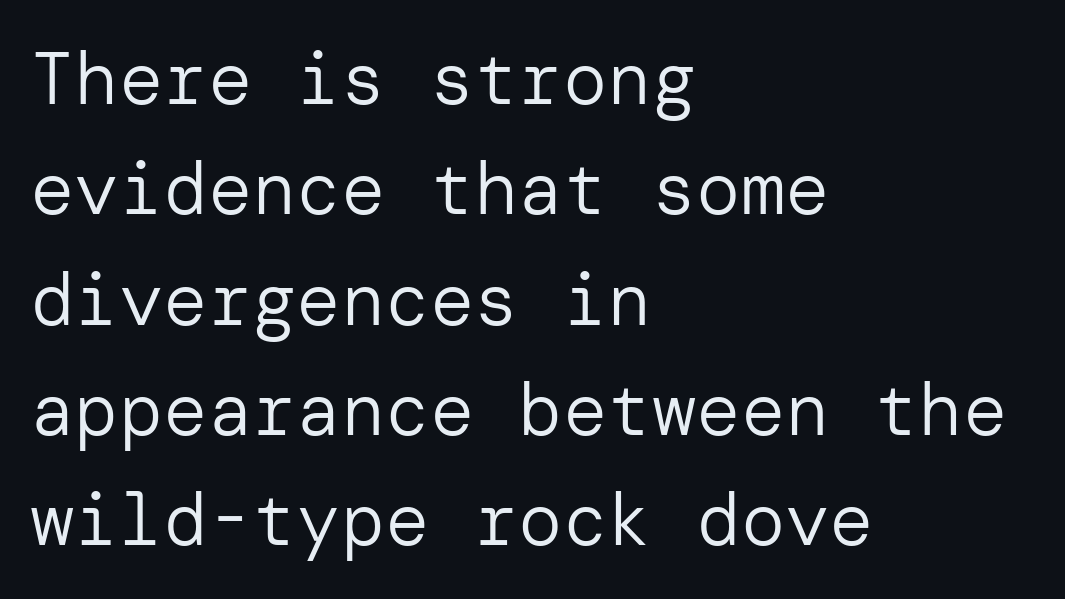
The typesetting does not lean heavy: it is not bold. This rendering features lettering with no underline. What's the leading like? Ordinary, nothing unusual. There is no visible air inserted between adjacent glyphs. Unlike italic type, these characters show no tilt at all.
